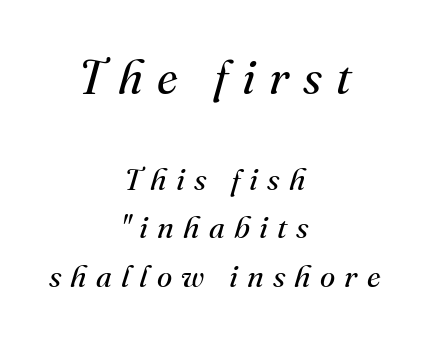
The image shows 47 px regular-weight serif type, italic (leaning right); set centered, normal line spacing (1.56x), unusually wide letter spacing (+0.3 em), not underlined; the first (top) block is 1.52x larger; medium stroke contrast and a small x-height.
